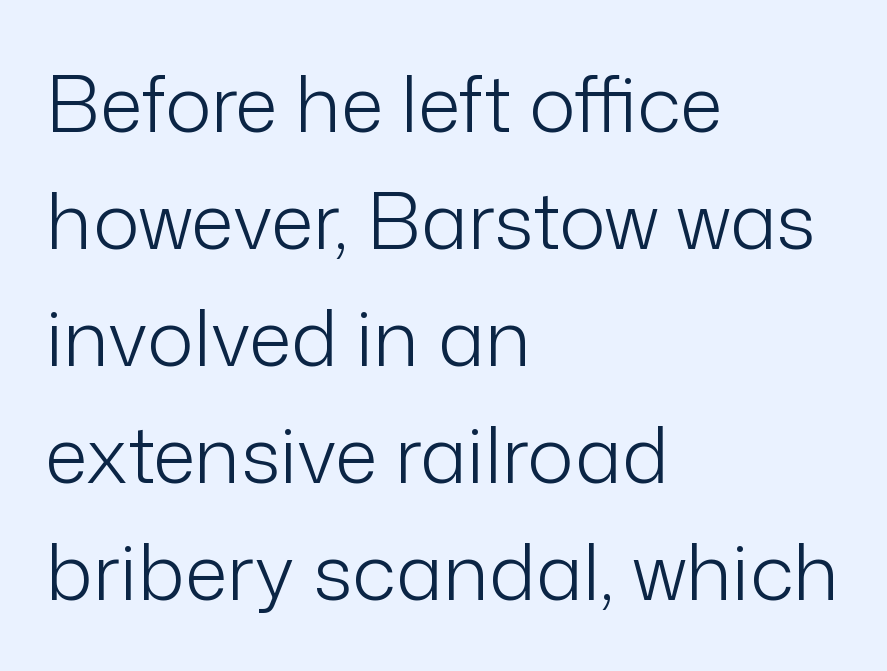
{"serif": "no", "italic": "no", "bold": "no", "weight": "light", "width": "normal", "stroke_contrast": "low", "x_height": "medium", "monospaced": "no", "underline": "no", "align": "left", "line_spacing": "normal", "line_spacing_ratio": 1.5, "letter_spacing": "normal", "letter_spacing_em": 0.0, "glyph_px": 78}
